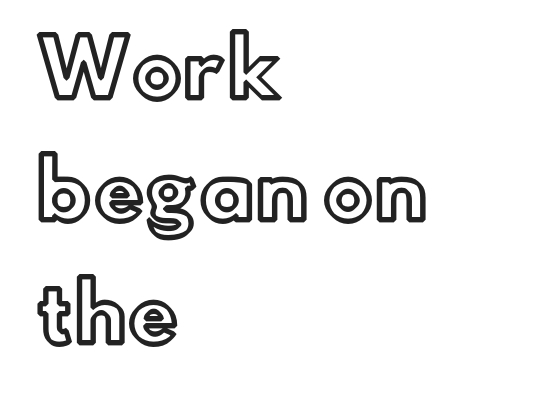
{"italic": "no", "width": "normal", "x_height": "small", "monospaced": "no", "underline": "no", "align": "left", "line_spacing": "normal", "line_spacing_ratio": 1.59, "letter_spacing": "normal", "letter_spacing_em": 0.0, "glyph_px": 77}
